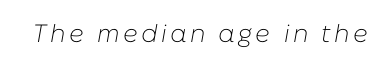
The image shows 25 px text type, italic (leaning right); set not underlined.
